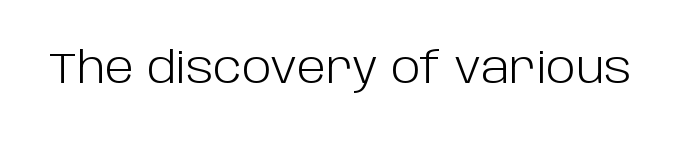
The image shows 44 px light sans-serif type, upright; set normal letter spacing, not underlined; low stroke contrast and a large x-height.
